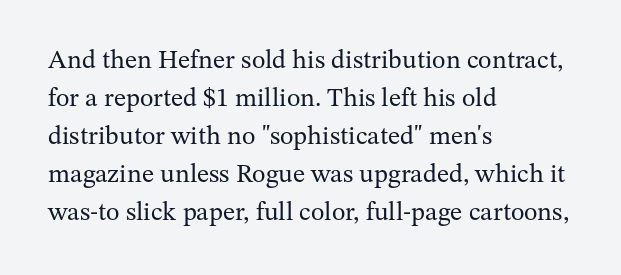
Visually the block forms a straight wall on the left and a jagged coastline on the right. Caption: standard tracking, unaltered. The type sits square on the baseline with zero lean. Weight: not bold — regular or lighter.
